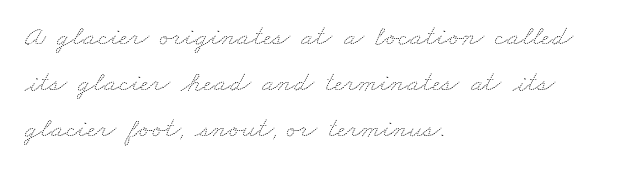
The image shows 29 px thin, wide type; set left-aligned, normal line spacing (1.59x), normal letter spacing, not underlined; medium stroke contrast and a small x-height.
